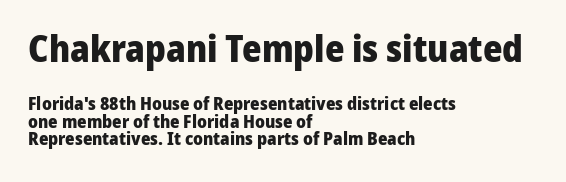
The letters stand upright; this is a roman face. Compared with a centered layout, this one pins lines to the left instead. How are the letters spaced? Ordinarily, with no added tracking. This layout puts the oversized block above and the modest block below. Reading down the column, the eye jumps only a short way to each next line. Rule under the text: the space is simply empty.
